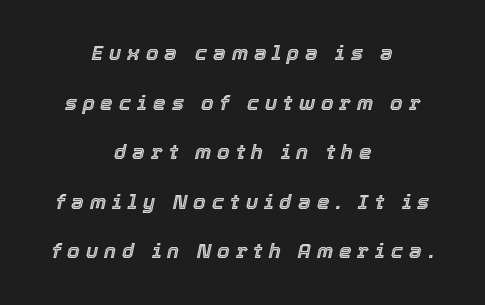
Q: Is the text italic (slanted)? A: Yes, it leans right by about 12 degrees.
Q: Is the text underlined? A: No.
Q: How is the paragraph aligned? A: Centered.
Q: Is the spacing between letters normal or unusually wide? A: Unusually wide.
Q: Is the spacing between lines tight, normal or loose? A: Loose.
